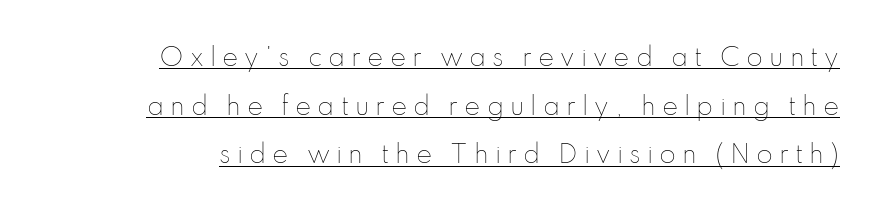
{"italic": "no", "bold": "no", "underline": "yes", "line_spacing": "loose", "line_spacing_ratio": 2.03, "letter_spacing": "wide", "letter_spacing_em": 0.25, "glyph_px": 24}
